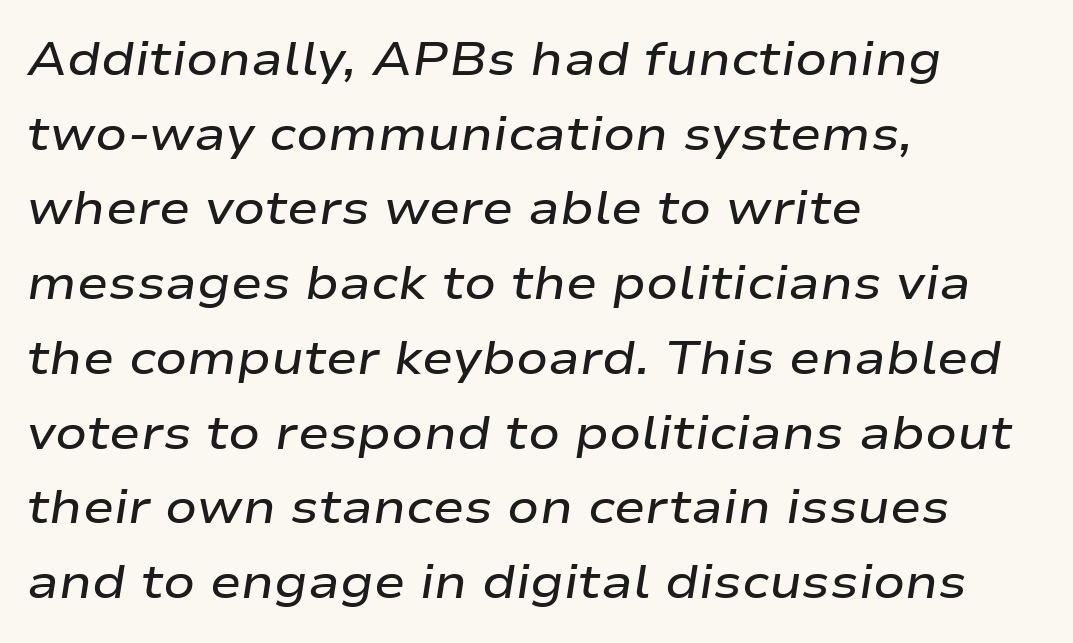
Beneath every word, the page is bare. Line starts are locked; line ends wander. Look at the stroke-to-counter ratio: somewhat heavy, a semibold. This sample has the flowing, uneven cadence of proportional lettering. The passage shown leans; its letterforms are oblique.
